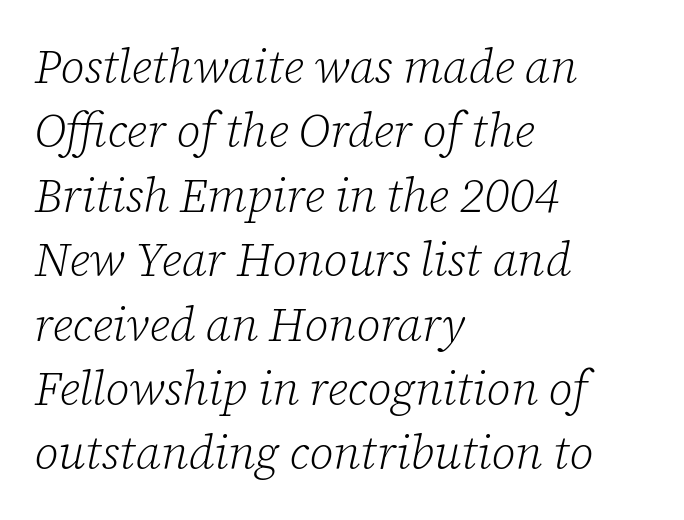
The image shows 47 px light serif type, italic (leaning right); set left-aligned, normal line spacing (1.37x), normal letter spacing, not underlined; low stroke contrast and a medium x-height.
